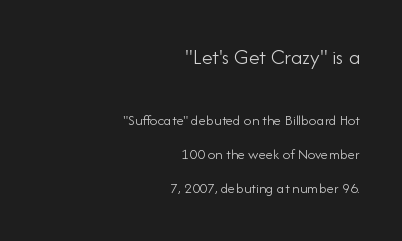
{"italic": "no", "bold": "no", "underline": "no", "align": "right", "line_spacing": "loose", "line_spacing_ratio": 2.28, "letter_spacing": "normal", "letter_spacing_em": 0.0, "larger_block": "first", "size_ratio": 1.47, "glyph_px": 22}
